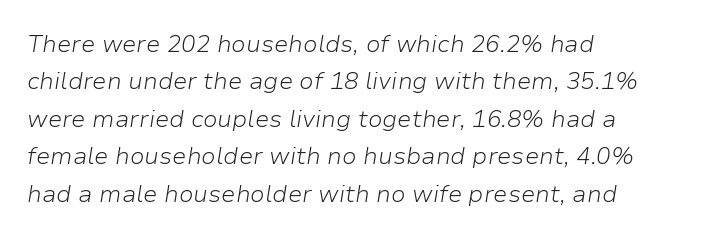
Q: Is the text bold? A: No.
Q: Is the text italic (slanted)? A: Yes, it leans right by about 9 degrees.
Q: Is the text underlined? A: No.
Q: How is the paragraph aligned? A: Left-aligned.
Q: Is the spacing between letters normal or unusually wide? A: Normal.
Q: Is the spacing between lines tight, normal or loose? A: Normal.
